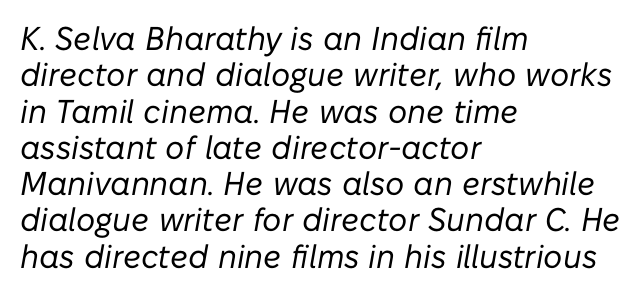
{"italic": "yes", "lean": "right", "slant_degrees": 10, "bold": "no", "weight": "regular", "width": "normal", "stroke_contrast": "low", "x_height": "medium", "monospaced": "no", "underline": "no", "align": "left", "line_spacing": "tight", "line_spacing_ratio": 1.1, "letter_spacing": "normal", "letter_spacing_em": 0.0, "glyph_px": 33}
